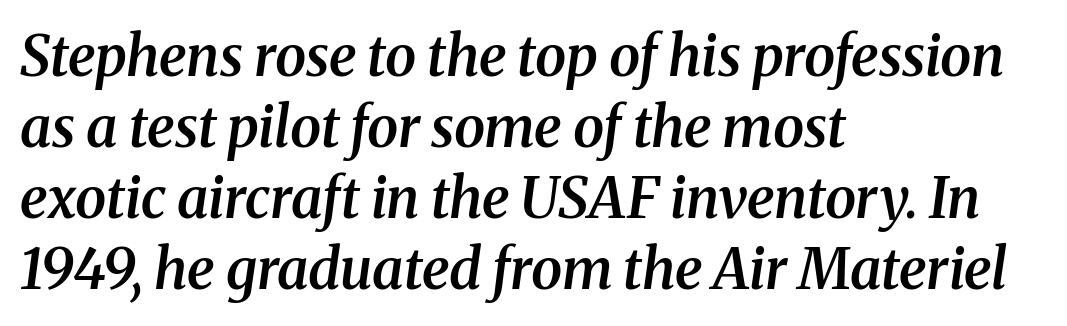
Q: Is the text bold? A: Semi-bold.
Q: Is the text italic (slanted)? A: Yes, it leans right by about 8 degrees.
Q: Is the typeface a serif or a sans-serif typeface? A: Serif.
Q: Is the text underlined? A: No.
Q: How is the paragraph aligned? A: Left-aligned.
Q: Is the spacing between letters normal or unusually wide? A: Normal.
Q: Is the spacing between lines tight, normal or loose? A: Normal.
Q: Width (condensed, normal, or wide)? A: Normal.
Q: Stroke contrast? A: Medium.
Q: x-height? A: Medium.
Q: Monospaced? A: No.
